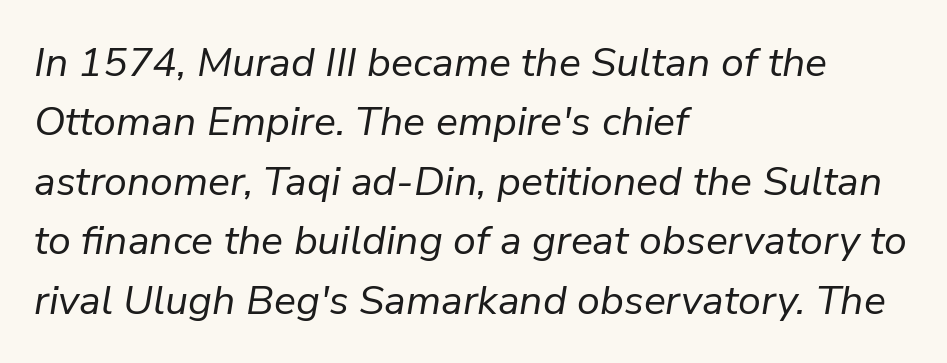
{"italic": "yes", "lean": "right", "slant_degrees": 9, "bold": "no", "weight": "regular", "width": "normal", "stroke_contrast": "low", "x_height": "medium", "monospaced": "no", "underline": "no", "align": "left", "line_spacing": "normal", "line_spacing_ratio": 1.45, "letter_spacing": "normal", "letter_spacing_em": 0.0, "glyph_px": 41}
